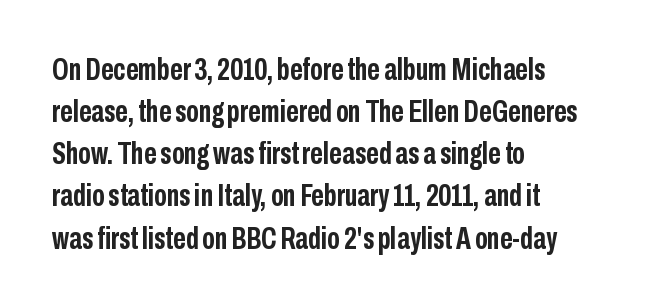
Q: Is the text bold? A: Yes.
Q: Is the text italic (slanted)? A: No, it is upright.
Q: Is the typeface a serif or a sans-serif typeface? A: Sans-serif.
Q: Is the text underlined? A: No.
Q: How is the paragraph aligned? A: Left-aligned.
Q: Is the spacing between letters normal or unusually wide? A: Normal.
Q: Is the spacing between lines tight, normal or loose? A: Normal.
Q: Width (condensed, normal, or wide)? A: Condensed.
Q: Stroke contrast? A: Low.
Q: x-height? A: Medium.
Q: Monospaced? A: No.
